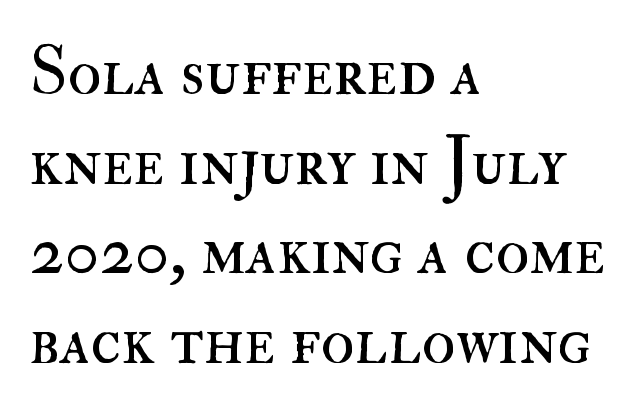
{"italic": "no", "bold": "no", "weight": "regular", "width": "normal", "stroke_contrast": "high", "x_height": "small", "monospaced": "no", "underline": "no", "align": "left", "line_spacing": "normal", "line_spacing_ratio": 1.3, "letter_spacing": "normal", "letter_spacing_em": 0.0, "glyph_px": 69}
